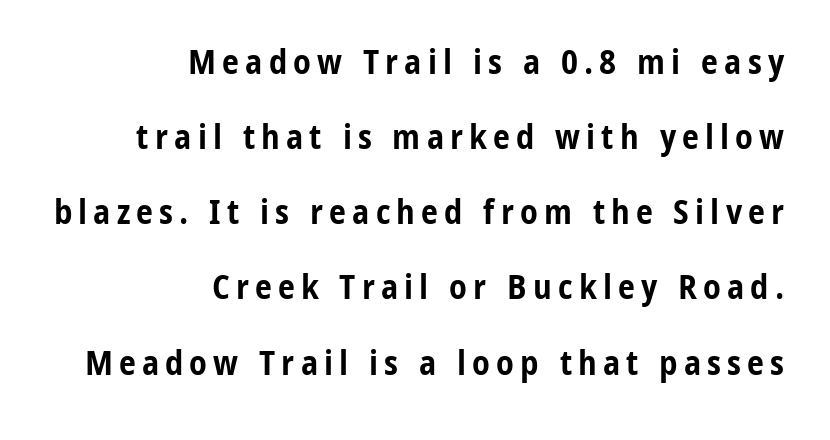
Alignment: flush right. Vertical spacing — loose. Heavy-handed strokes throughout: this text is bold. This sample uses a sans-serif face. It's the straight-up-and-down kind of type.
